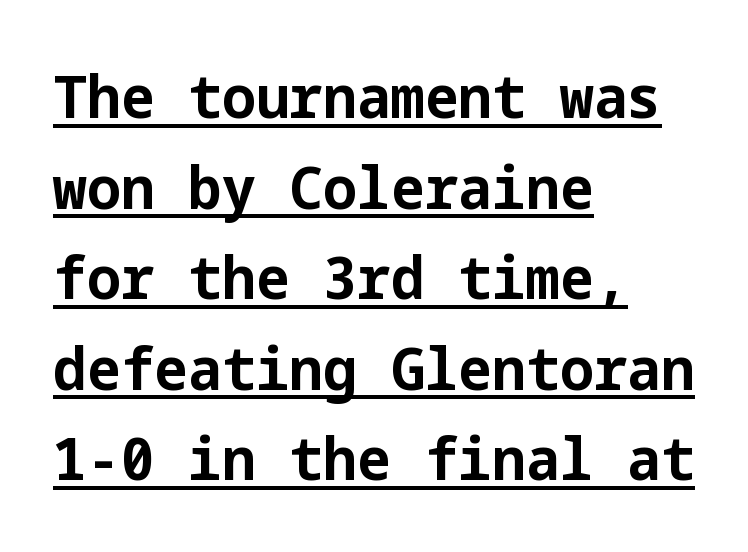
{"serif": "no", "italic": "no", "bold": "yes", "weight": "bold", "width": "normal", "stroke_contrast": "low", "x_height": "medium", "underline": "yes", "align": "left", "line_spacing": "normal", "line_spacing_ratio": 1.51, "letter_spacing": "normal", "letter_spacing_em": 0.0, "glyph_px": 60}
